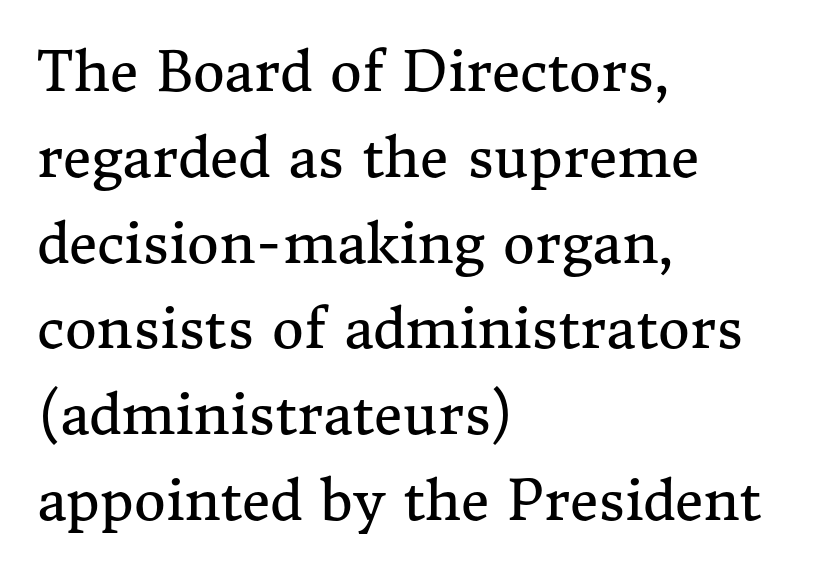
The image shows 55 px regular-weight serif type, upright; set left-aligned, normal line spacing (1.56x), normal letter spacing, not underlined; medium stroke contrast and a medium x-height.
